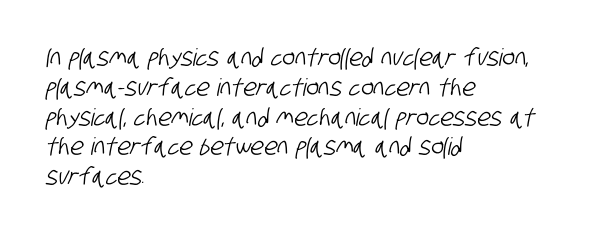
Typeset ragged right — the left edge is the straight one. The glyphs are unaccompanied by any horizontal stroke below them. The gaps between neighbouring characters are ordinary and unremarkable.
